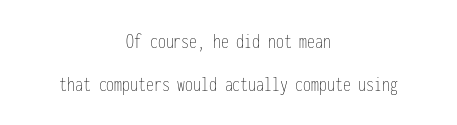
Rendered with straight, roman letterforms. Every row of glyphs is offset so its center matches the block's center. Reading down the column, the eye jumps a long way to each next line. The strokes carry an ordinary text weight at most. The letterforms sit shoulder to shoulder at normal distance. Glance below the letters and you will spot only blank space.
